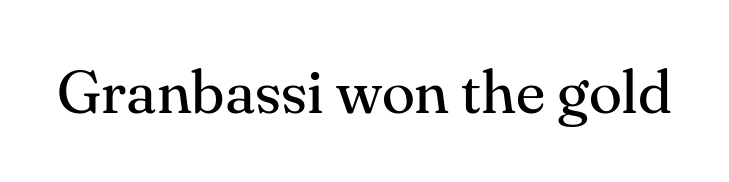
A bare baseline throughout the passage. Note the varied advance widths — an 'i' is clearly narrower than an 'm'. Words appear dense and cohesive because spacing is normal. A typesetter would mark this as roman, not italic.
